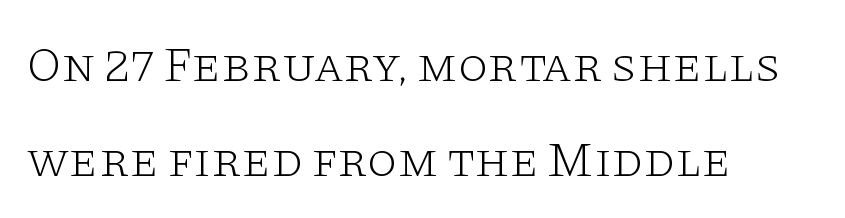
Caption: face not bold, strokes unweighted. What kind of face is this? One with serifs. The designer dialed line spacing up above the default. Notice how the stems are strictly vertical — no italics here. You could not count columns in this text — the font is proportionally spaced. Honestly, there is no underline to notice here at all.
